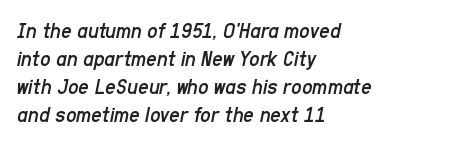
Q: Is the text bold? A: No.
Q: Is the text italic (slanted)? A: Yes, it leans right by about 11 degrees.
Q: Is the text underlined? A: No.
Q: How is the paragraph aligned? A: Left-aligned.
Q: Is the spacing between letters normal or unusually wide? A: Normal.
